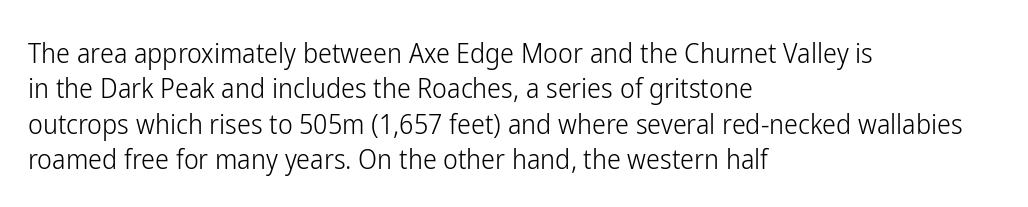
{"serif": "no", "italic": "no", "bold": "no", "weight": "light", "width": "condensed", "stroke_contrast": "low", "x_height": "medium", "monospaced": "no", "underline": "no", "align": "left", "line_spacing": "normal", "line_spacing_ratio": 1.26, "letter_spacing": "normal", "letter_spacing_em": 0.0, "glyph_px": 28}
